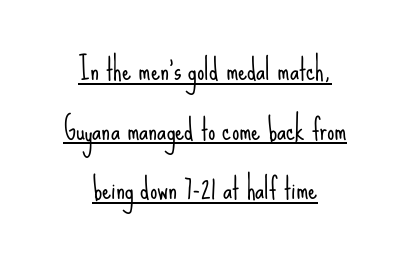
Each letter's strokes conclude bluntly, with no projecting serifs. The passage shown is underscored from start to finish. These lines stack symmetrically, like a column narrowing and widening about its center. Do the characters align in a grid? No, the font is proportional. In terms of letterspacing, this is plain default setting.
